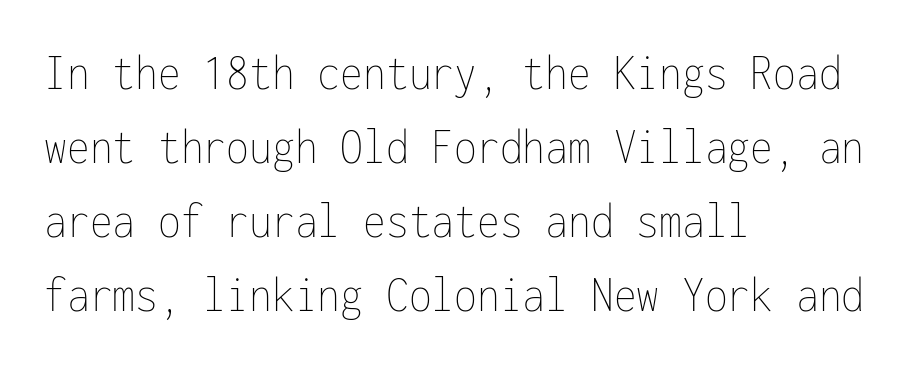
Here the designer chose a console-style face with uniform glyph widths. Is there much room between lines? A standard amount, neither cramped nor airy. The letters stand upright; this is a roman face. The foot of each line stays bare and open. The text block is weighted toward the left margin, trailing off unevenly rightward. On a weight scale, this lands at 450 or below.
